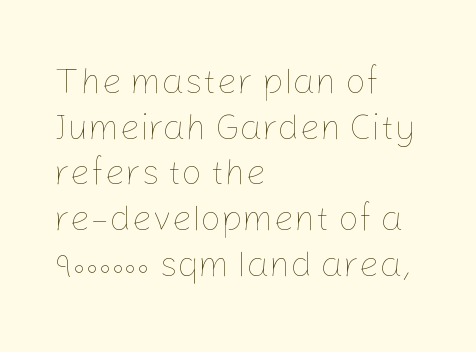
{"italic": "no", "bold": "no", "weight": "thin", "width": "normal", "stroke_contrast": "low", "x_height": "medium", "monospaced": "no", "underline": "no", "align": "left", "line_spacing": "normal", "line_spacing_ratio": 1.27, "letter_spacing": "normal", "letter_spacing_em": 0.0, "glyph_px": 36}
